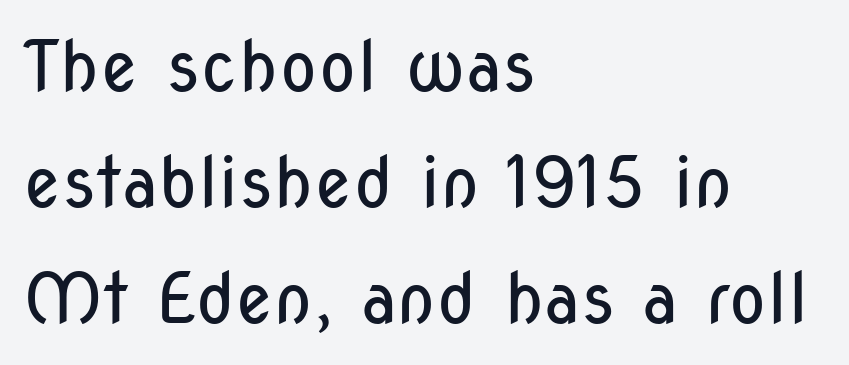
The image shows 70 px regular-weight, condensed sans-serif type, upright; set left-aligned, normal line spacing (1.66x), normal letter spacing, not underlined; low stroke contrast and a medium x-height.
